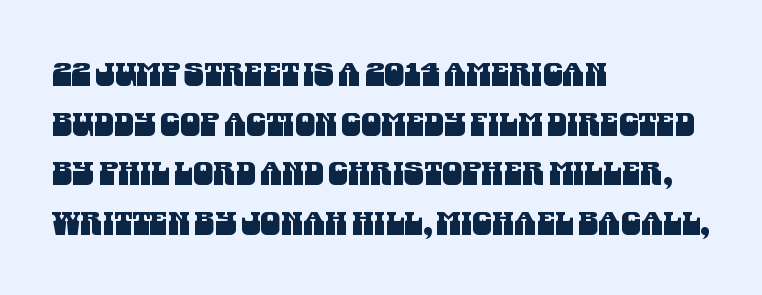
{"serif": "no", "width": "condensed", "stroke_contrast": "medium", "x_height": "large", "monospaced": "no", "underline": "no", "align": "left", "line_spacing": "normal", "line_spacing_ratio": 1.55, "letter_spacing": "normal", "letter_spacing_em": 0.0, "glyph_px": 32}
